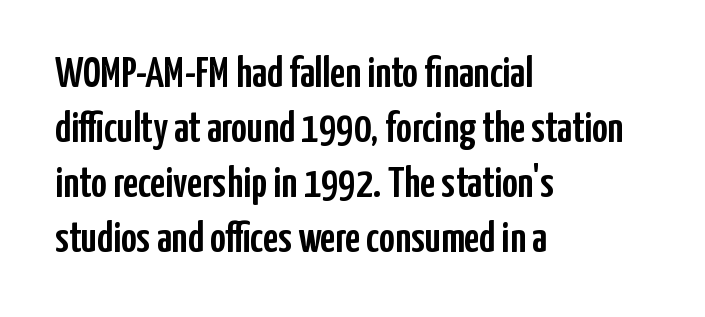
Proportional: the letters do not fall into vertical columns. Baseline-to-baseline distance is the conventional proportion of letter height. Each line starts at the same left margin while the right side varies. Short note: letters normally spaced. The letters stand upright; this is a roman face.
